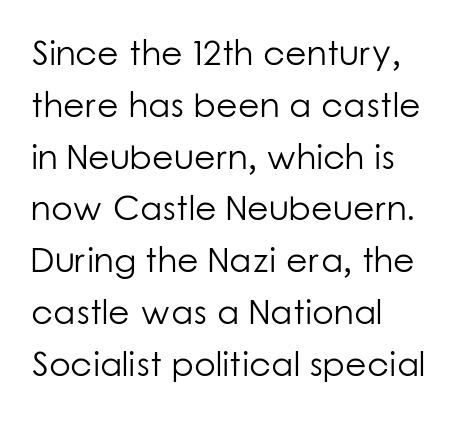
{"serif": "no", "italic": "no", "bold": "no", "weight": "light", "width": "normal", "stroke_contrast": "low", "x_height": "medium", "monospaced": "no", "underline": "no", "align": "left", "line_spacing": "normal", "line_spacing_ratio": 1.48, "letter_spacing": "normal", "letter_spacing_em": 0.0, "glyph_px": 35}
